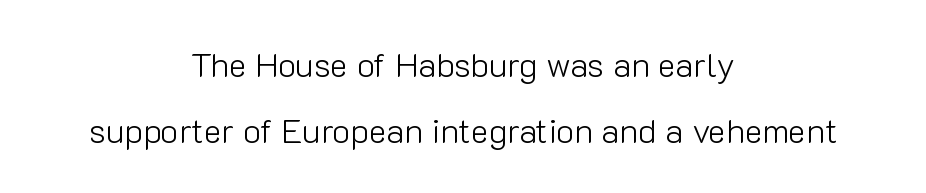
The image shows 34 px light sans-serif type, upright; set centered, loose line spacing (1.94x), normal letter spacing, not underlined; low stroke contrast and a medium x-height.
